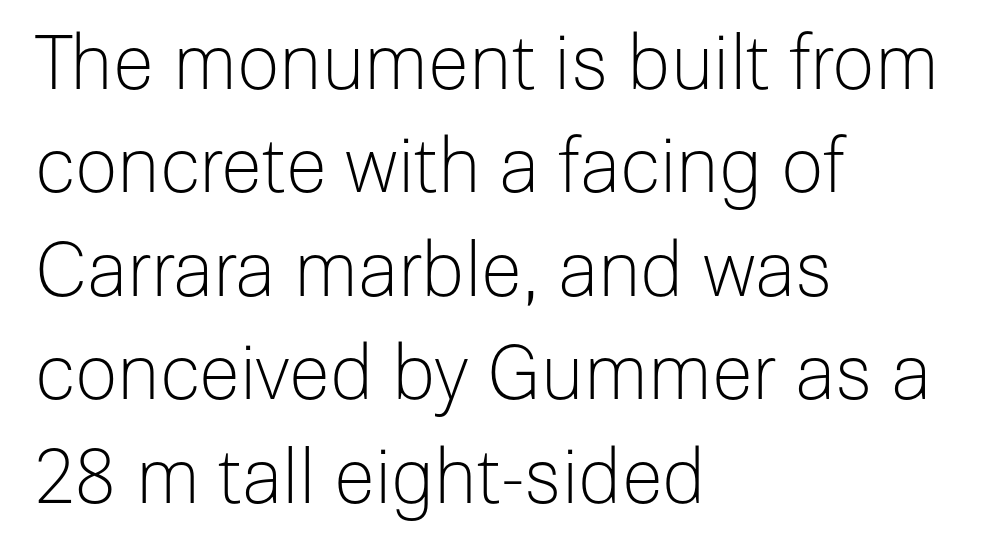
The image shows 75 px light sans-serif type, upright; set left-aligned, normal line spacing (1.38x), normal letter spacing, not underlined; low stroke contrast and a medium x-height.
